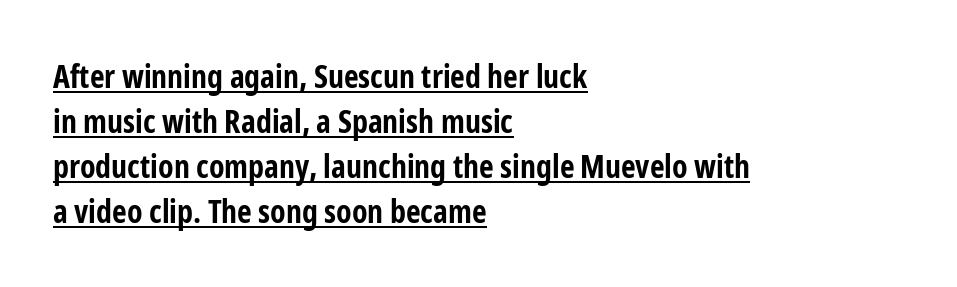
{"serif": "no", "italic": "no", "bold": "yes", "weight": "bold", "width": "condensed", "stroke_contrast": "low", "x_height": "medium", "monospaced": "no", "underline": "yes", "align": "left", "line_spacing": "normal", "line_spacing_ratio": 1.41, "letter_spacing": "normal", "letter_spacing_em": 0.0, "glyph_px": 32}
